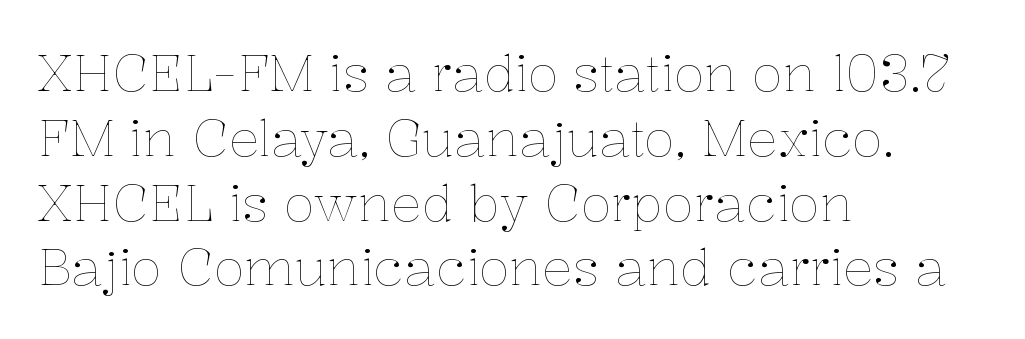
Counters stay open thanks to moderate or lighter strokes. This sample uses an upright cut, with every glyph sitting square on the baseline. Students, observe: this is what conventionally led text looks like. This rendering uses left alignment, leaving the right contour irregular.
